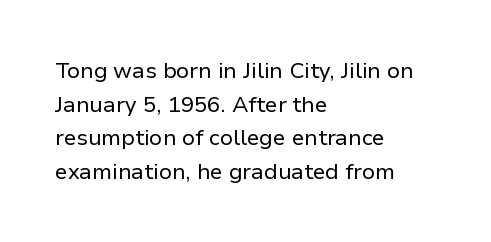
{"italic": "no", "bold": "no", "underline": "no", "align": "left", "line_spacing": "normal", "line_spacing_ratio": 1.53, "letter_spacing": "normal", "letter_spacing_em": 0.0, "glyph_px": 22}
